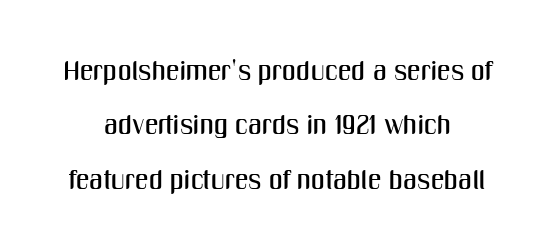
The image shows 27 px text type, upright; set centered, loose line spacing (2.01x), normal letter spacing, not underlined.
